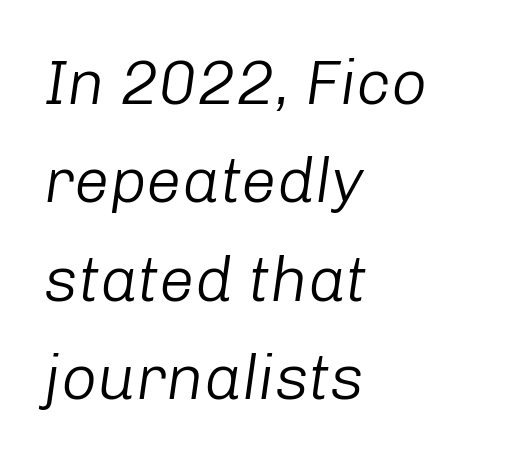
{"italic": "yes", "lean": "right", "slant_degrees": 8, "bold": "no", "weight": "light", "width": "normal", "stroke_contrast": "low", "x_height": "medium", "monospaced": "no", "underline": "no", "align": "left", "line_spacing": "normal", "line_spacing_ratio": 1.56, "letter_spacing": "normal", "letter_spacing_em": 0.0, "glyph_px": 63}
